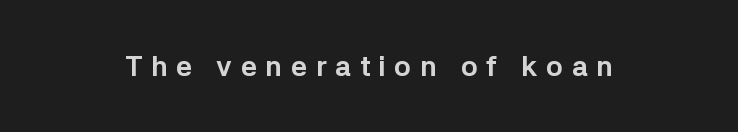
The image shows 28 px bold sans-serif type, upright; set unusually wide letter spacing (+0.31 em), not underlined; low stroke contrast and a medium x-height.
